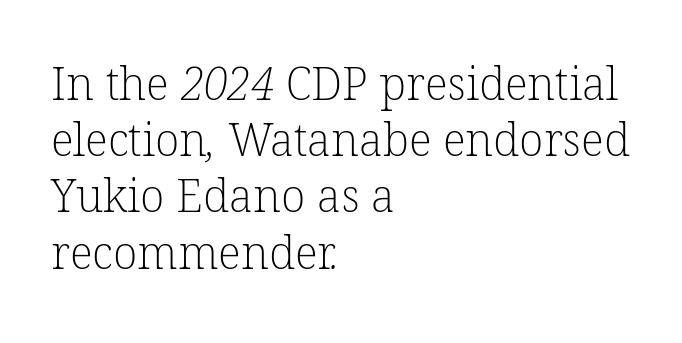
{"serif": "yes", "bold": "no", "weight": "light", "width": "normal", "stroke_contrast": "low", "x_height": "medium", "monospaced": "no", "underline": "no", "align": "left", "line_spacing": "normal", "line_spacing_ratio": 1.25, "letter_spacing": "normal", "letter_spacing_em": 0.0, "glyph_px": 45}
